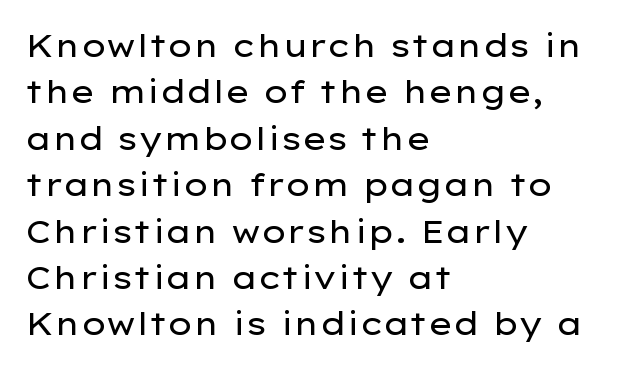
{"serif": "no", "italic": "no", "bold": "no", "weight": "regular", "width": "wide", "stroke_contrast": "low", "x_height": "medium", "monospaced": "no", "underline": "no", "align": "left", "line_spacing": "normal", "line_spacing_ratio": 1.45, "letter_spacing": "normal", "letter_spacing_em": 0.0, "glyph_px": 32}
